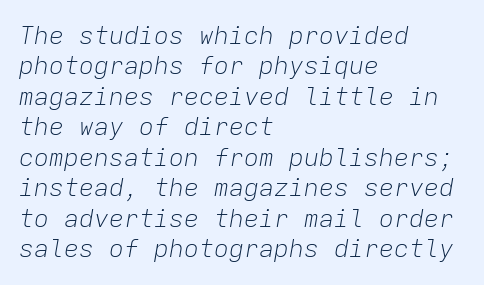
{"italic": "yes", "lean": "right", "slant_degrees": 9, "bold": "no", "underline": "no", "align": "left", "line_spacing_ratio": 1.22, "letter_spacing": "normal", "letter_spacing_em": 0.0, "glyph_px": 25}
